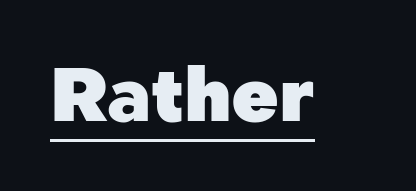
Q: Is the text bold? A: Yes.
Q: Is the text italic (slanted)? A: No, it is upright.
Q: Is the typeface a serif or a sans-serif typeface? A: Sans-serif.
Q: Is the text underlined? A: Yes.
Q: Is the spacing between letters normal or unusually wide? A: Normal.
Q: Width (condensed, normal, or wide)? A: Normal.
Q: Stroke contrast? A: Low.
Q: x-height? A: Medium.
Q: Monospaced? A: No.
